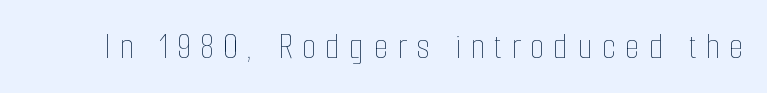
The words here are not underlined. Think standard paragraph weight, or any step lighter than that. This sample has the flowing, uneven cadence of proportional lettering. This rendering widens character spacing well past its baseline value.
